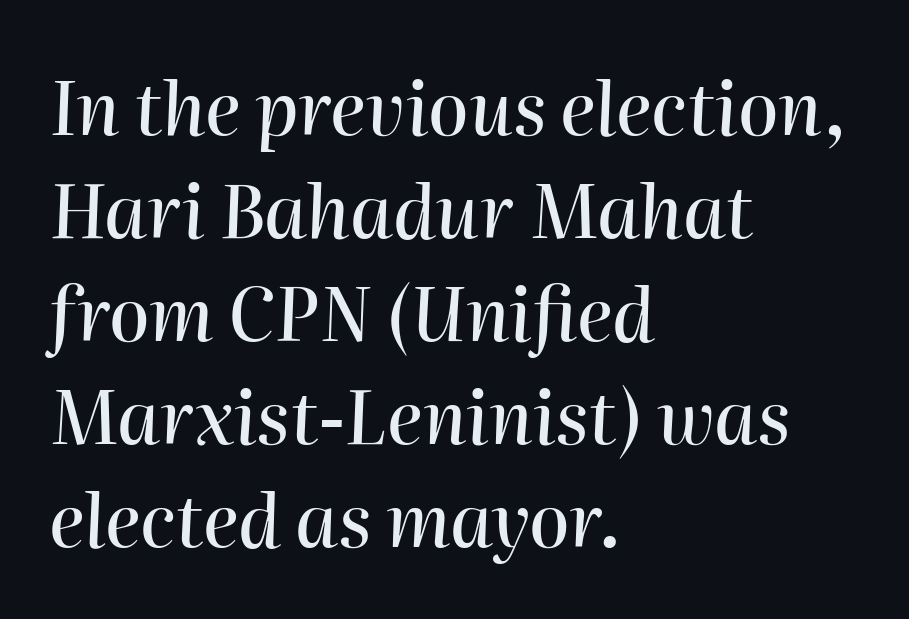
The image shows 73 px text type, italic (leaning right); set left-aligned, normal line spacing (1.41x), normal letter spacing, not underlined; high stroke contrast and a medium x-height.
